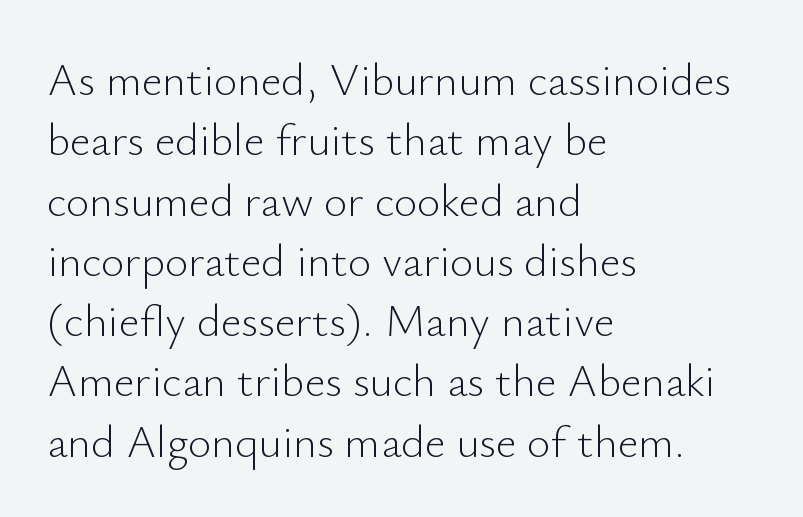
The image shows 45 px light sans-serif type, upright; set left-aligned, normal line spacing (1.34x), normal letter spacing, not underlined; low stroke contrast and a small x-height.
